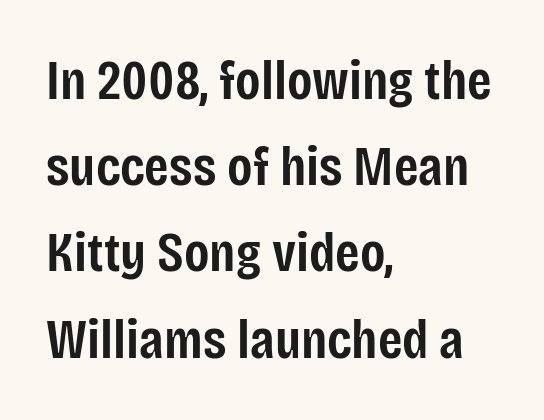
These lines are rendered in a variable-pitch font. Honestly, the row spacing looks completely unremarkable. Check the space under the baseline: it is left empty. This is the in-between weight designers call semibold or demi.
